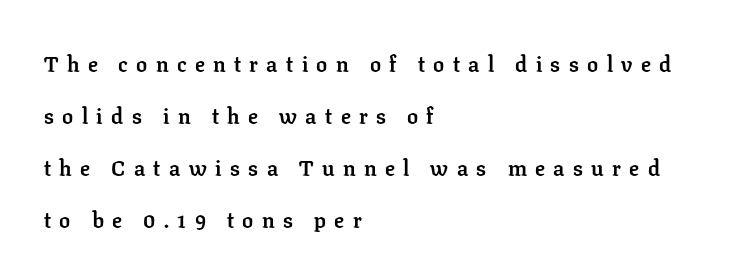
Q: Is the text bold? A: Yes.
Q: Is the text italic (slanted)? A: No, it is upright.
Q: Is the text underlined? A: No.
Q: How is the paragraph aligned? A: Left-aligned.
Q: Is the spacing between letters normal or unusually wide? A: Unusually wide.
Q: Is the spacing between lines tight, normal or loose? A: Loose.
